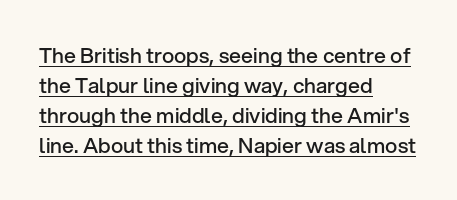
{"italic": "no", "bold": "semi", "underline": "yes", "align": "left", "line_spacing": "normal", "line_spacing_ratio": 1.43, "letter_spacing": "normal", "letter_spacing_em": 0.0, "glyph_px": 21}
